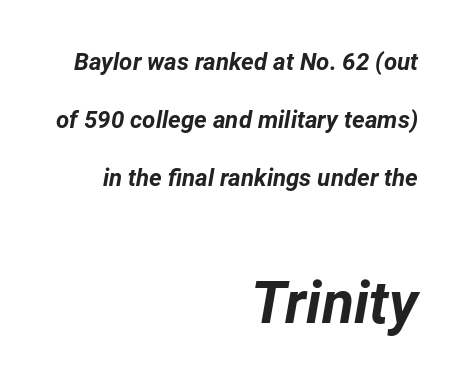
There is no visible air inserted between adjacent glyphs. Yep, that's italic — everything's leaning. Note the varied advance widths — an 'i' is clearly narrower than an 'm'. Whoever set this made the second block the dominant, larger element. One glance says open: line gaps are wider than usual.
